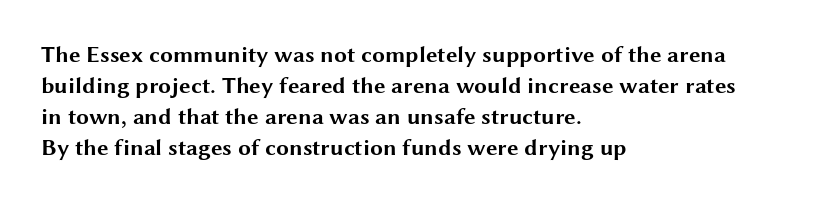
The image shows 23 px bold type, upright; set left-aligned, normal line spacing (1.35x), normal letter spacing, not underlined.
